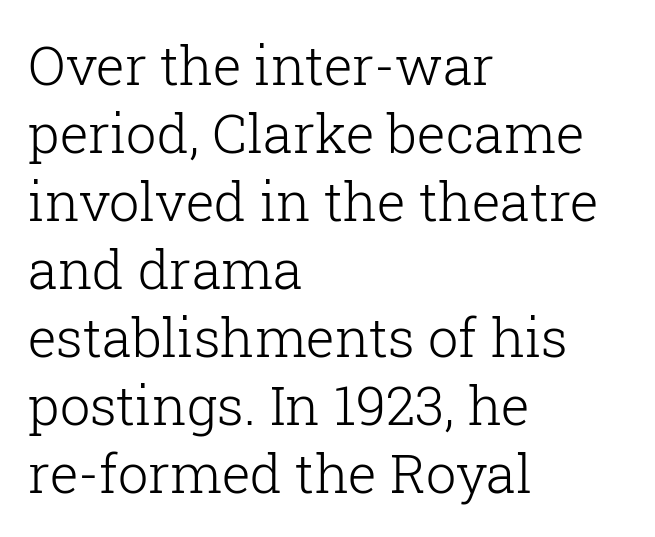
The image shows 54 px light serif type, upright; set left-aligned, normal line spacing (1.26x), normal letter spacing, not underlined; low stroke contrast and a medium x-height.
